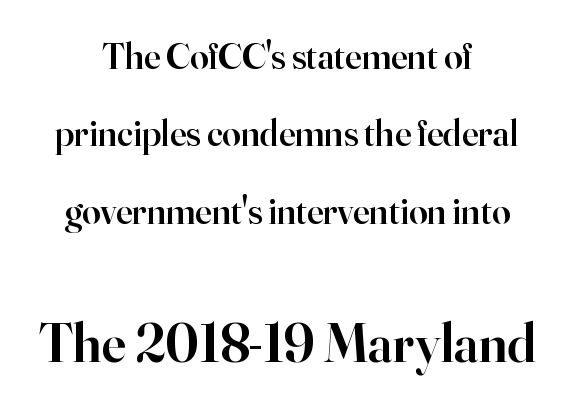
{"serif": "yes", "italic": "no", "bold": "semi", "weight": "semibold", "width": "normal", "stroke_contrast": "high", "x_height": "small", "monospaced": "no", "underline": "no", "align": "center", "line_spacing": "loose", "line_spacing_ratio": 2.09, "letter_spacing": "normal", "letter_spacing_em": 0.0, "larger_block": "second", "size_ratio": 1.49, "glyph_px": 55}
